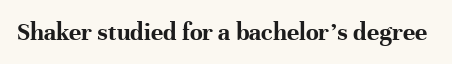
Q: Is the text bold? A: Yes.
Q: Is the text italic (slanted)? A: No, it is upright.
Q: Is the text underlined? A: No.
Q: Is the spacing between letters normal or unusually wide? A: Normal.
